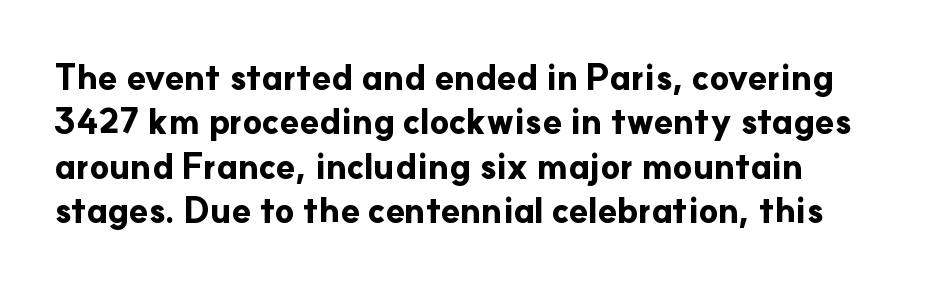
Q: Is the text bold? A: Yes.
Q: Is the text italic (slanted)? A: No, it is upright.
Q: Is the typeface a serif or a sans-serif typeface? A: Sans-serif.
Q: Is the text underlined? A: No.
Q: Is the spacing between letters normal or unusually wide? A: Normal.
Q: Is the spacing between lines tight, normal or loose? A: Normal.
Q: Width (condensed, normal, or wide)? A: Normal.
Q: Stroke contrast? A: Low.
Q: x-height? A: Small.
Q: Monospaced? A: No.
